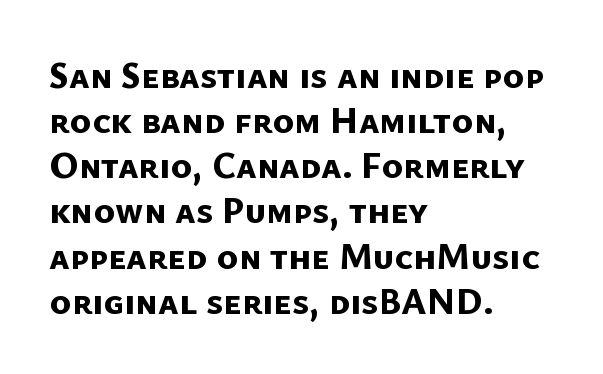
{"serif": "no", "bold": "yes", "weight": "bold", "width": "normal", "stroke_contrast": "low", "x_height": "medium", "monospaced": "no", "underline": "no", "align": "left", "line_spacing_ratio": 1.22, "letter_spacing": "normal", "letter_spacing_em": 0.0, "glyph_px": 37}
